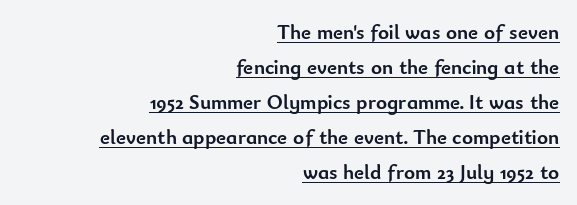
Underlining? Definitely there. The tracking reads as untouched default to a designer's eye. The leading is moderate, giving the passage an even texture. The ragged edge is on the left, which tells us the setting is flush right. Tall strokes in this sample are plumb rather than angled. Caption: bold face, heavy strokes.
